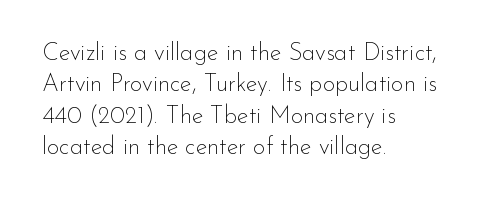
What stands out about the letter spacing? Nothing — it is the standard amount. Unmarked baselines from the first word to the last. The rendering anchors every line to the left-hand side. Regarding leading, the lines here are spaced in the standard way. Compared with a typical body face, this is equally light or lighter still. In terms of posture, this sample is upright.
